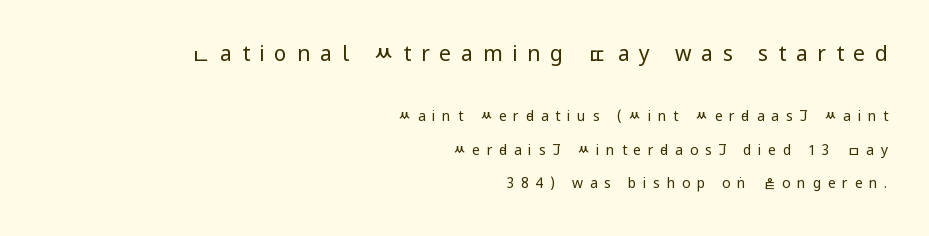
The image shows 21 px text type, upright; set right-aligned, loose line spacing (2.4x), unusually wide letter spacing (+0.47 em), not underlined; the first (top) block is 1.5x larger.
